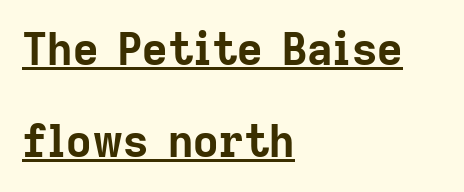
Style check: upright. The glyphs in this specimen are sans serif. Each glyph is drawn with heavy, bold strokes. This rendering uses left alignment, leaving the right contour irregular.
